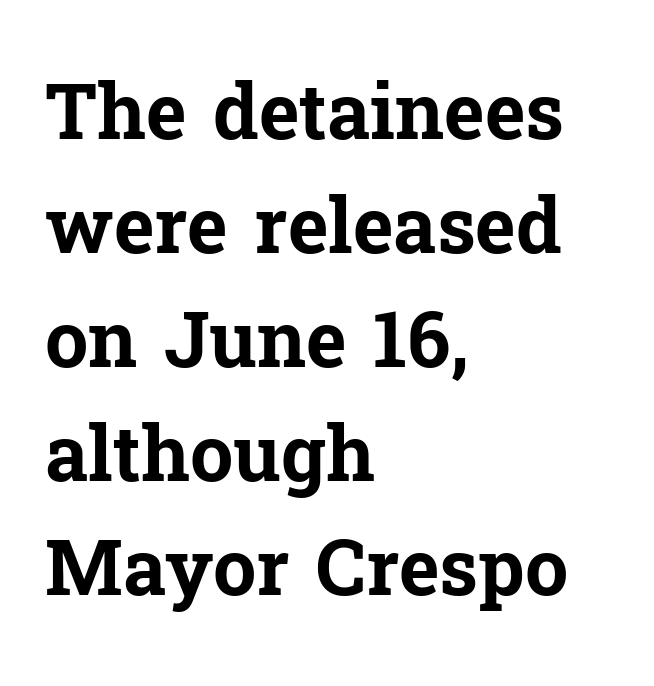
Q: Is the text bold? A: Yes.
Q: Is the text italic (slanted)? A: No, it is upright.
Q: Is the typeface a serif or a sans-serif typeface? A: Serif.
Q: Is the text underlined? A: No.
Q: How is the paragraph aligned? A: Left-aligned.
Q: Is the spacing between letters normal or unusually wide? A: Normal.
Q: Is the spacing between lines tight, normal or loose? A: Normal.
Q: Width (condensed, normal, or wide)? A: Normal.
Q: Stroke contrast? A: Low.
Q: x-height? A: Medium.
Q: Monospaced? A: No.
